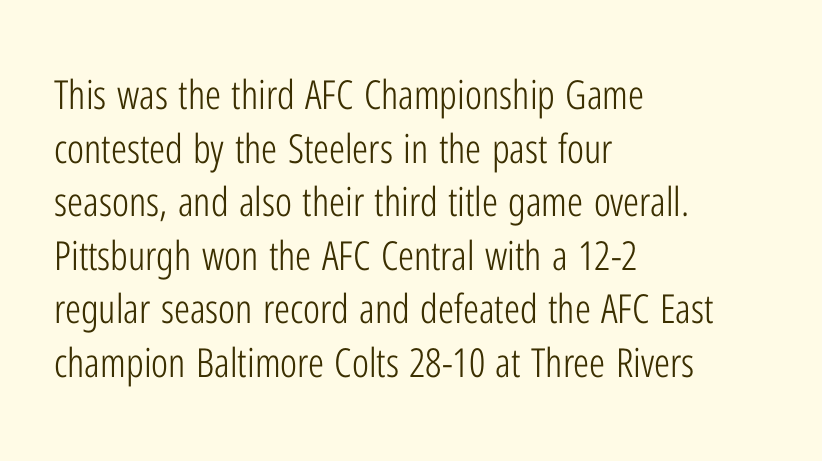
The image shows 40 px light, condensed sans-serif type, upright; set left-aligned, normal line spacing (1.34x), normal letter spacing, not underlined; low stroke contrast and a medium x-height.
